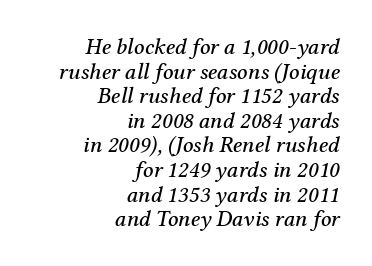
The image shows 23 px text type, italic (leaning right); set right-aligned, tight line spacing (1.07x), normal letter spacing, not underlined.
